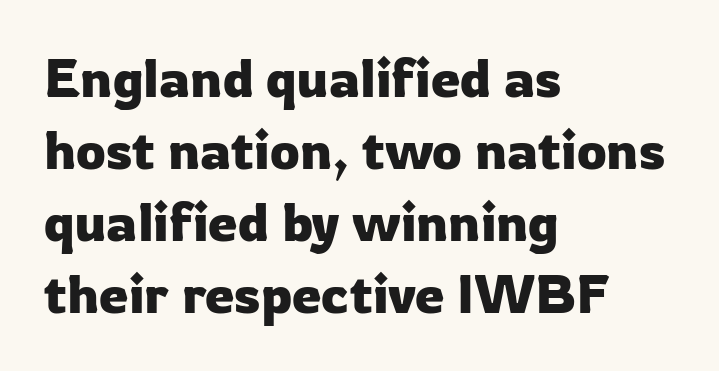
The foot of each line stays bare and open. A typesetter would call this proportional, since set widths differ per character. Does the leading feel generous? No, just average. Which margin do the lines hug? The left one — the right edge is uneven. The horizontal fit of the characters is conventional and even.
